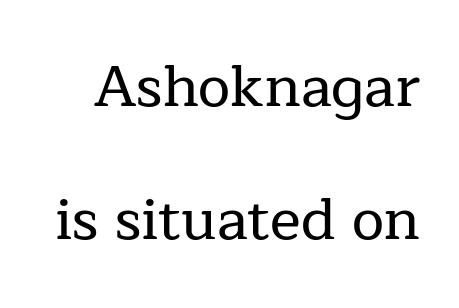
The image shows 58 px serif type, upright; set loose line spacing (2.3x), normal letter spacing, not underlined; low stroke contrast and a medium x-height.
